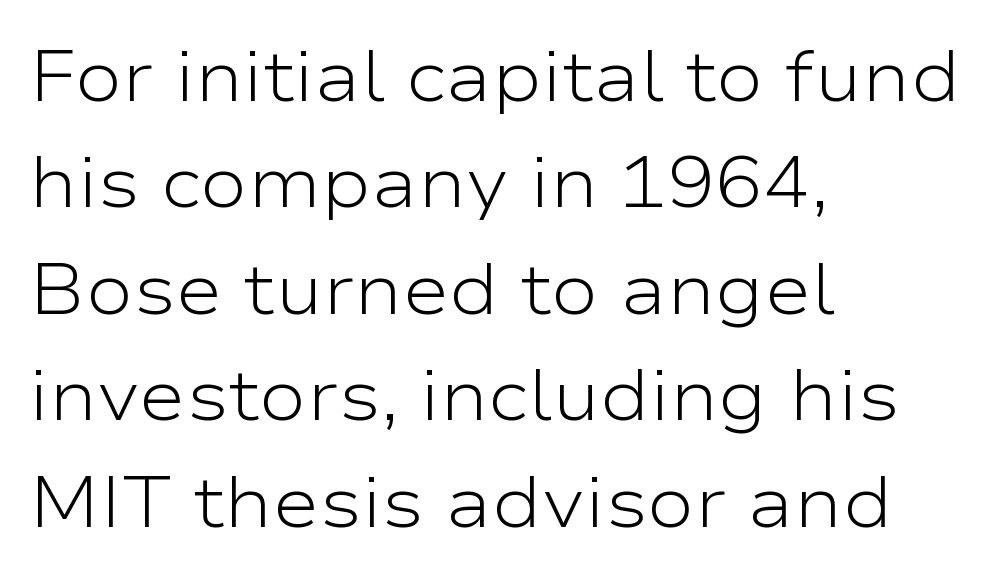
This sample has the flowing, uneven cadence of proportional lettering. Spacing between characters is what you'd get straight out of the box. Do the letters lean? They stand straight. Short and long lines alike share a common starting point at left. A sans-serif font was chosen for this passage. Is the type heavy? It reads as light-to-regular instead.
